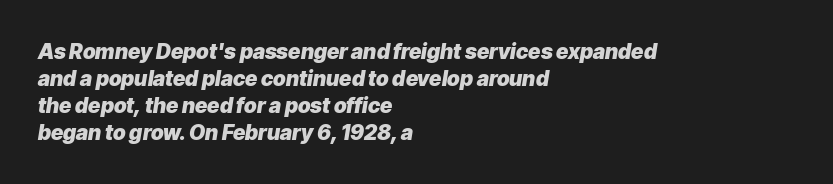
The image shows 21 px bold type, italic (leaning right); set left-aligned, normal line spacing (1.28x), normal letter spacing, not underlined.
